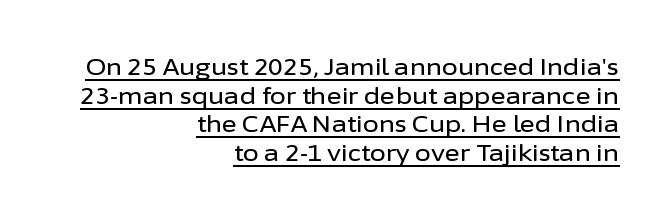
{"italic": "no", "underline": "yes", "align": "right", "line_spacing": "normal", "line_spacing_ratio": 1.25, "letter_spacing": "normal", "letter_spacing_em": 0.0, "glyph_px": 23}
